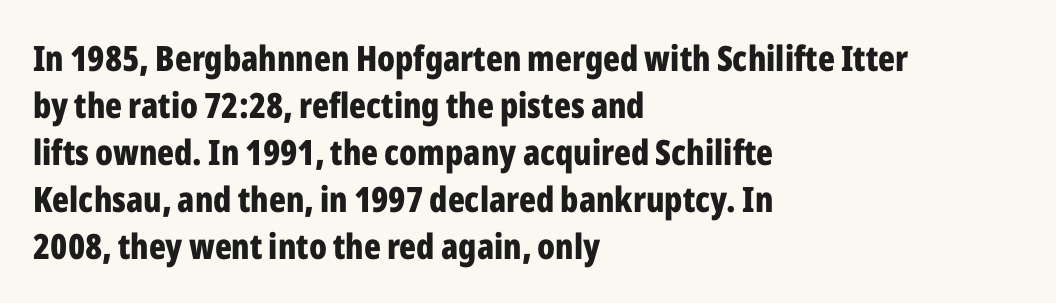
Q: Is the text bold? A: Yes.
Q: Is the text italic (slanted)? A: No, it is upright.
Q: Is the typeface a serif or a sans-serif typeface? A: Sans-serif.
Q: Is the text underlined? A: No.
Q: How is the paragraph aligned? A: Left-aligned.
Q: Is the spacing between letters normal or unusually wide? A: Normal.
Q: Is the spacing between lines tight, normal or loose? A: Normal.
Q: Width (condensed, normal, or wide)? A: Condensed.
Q: Stroke contrast? A: Low.
Q: x-height? A: Medium.
Q: Monospaced? A: No.
